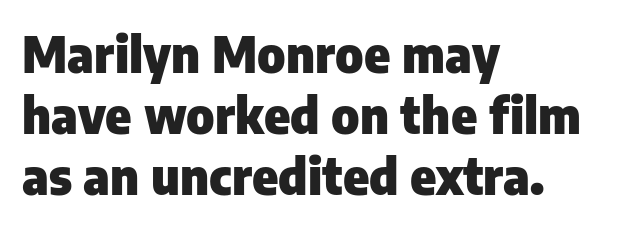
Standard letterfit; no display-style spreading of the glyphs. I'd call this a sans setting — the letters go barefoot. Proportional: the letters do not fall into vertical columns. I'd describe the lettering as bold — thick and assertive. Underline: absent. If you drew a line through each stem, it would be perfectly vertical.
